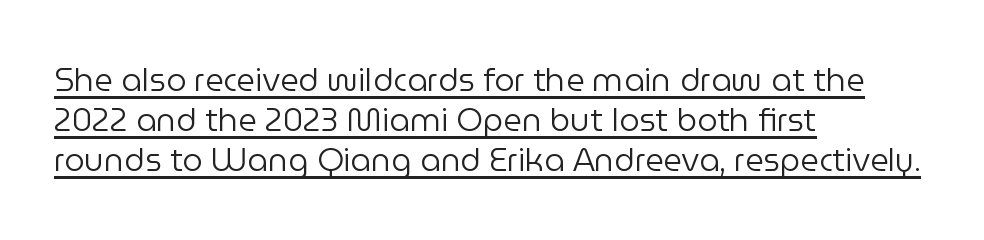
{"serif": "no", "italic": "no", "bold": "no", "weight": "regular", "width": "normal", "stroke_contrast": "low", "x_height": "medium", "monospaced": "no", "underline": "yes", "align": "left", "line_spacing": "normal", "line_spacing_ratio": 1.25, "letter_spacing": "normal", "letter_spacing_em": 0.0, "glyph_px": 32}
